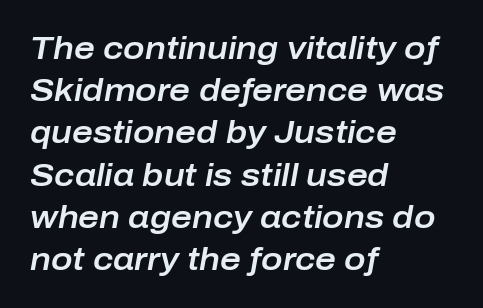
{"italic": "yes", "lean": "right", "slant_degrees": 10, "width": "normal", "stroke_contrast": "low", "x_height": "medium", "monospaced": "no", "underline": "no", "align": "left", "line_spacing": "normal", "line_spacing_ratio": 1.32, "letter_spacing": "normal", "letter_spacing_em": 0.0, "glyph_px": 32}
